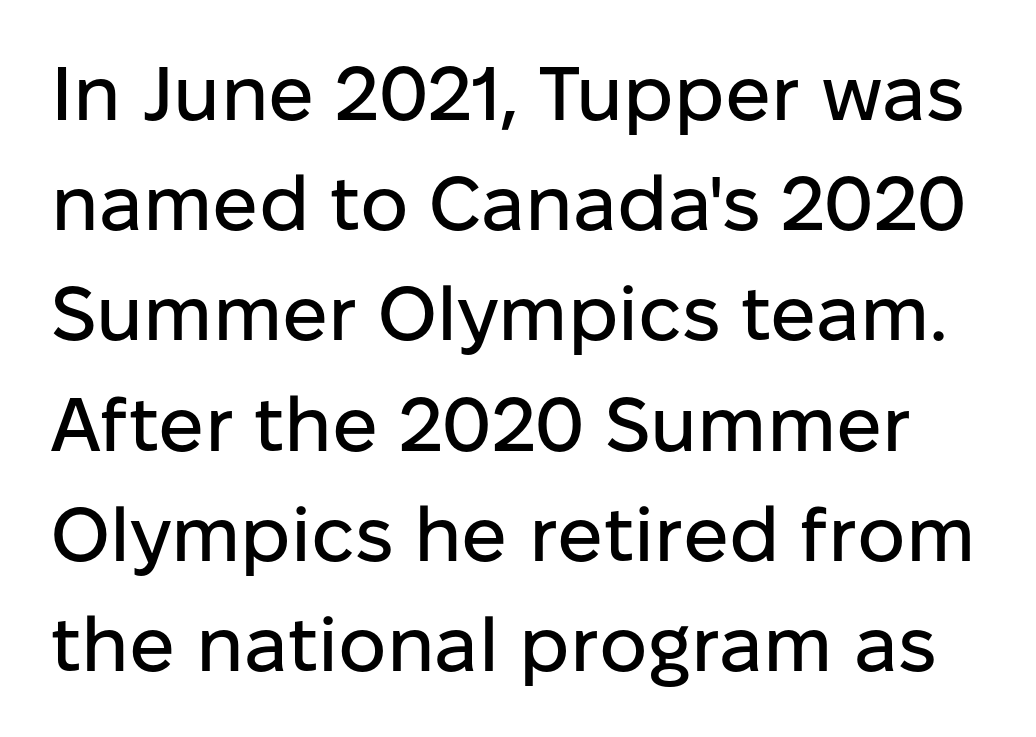
Regular leading. Think of a printed novel: that variable character pitch is what you see here. Style check: upright. The line texture is even and compact thanks to regular tracking.
